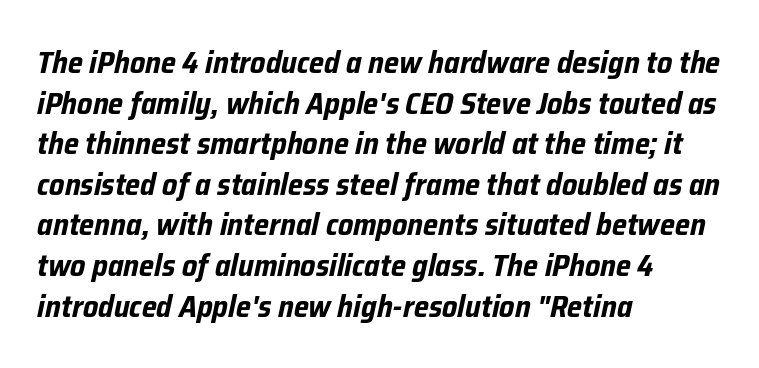
How heavy is the stroke? Heavy — this is a bold. A typesetter would call this leading conventional body-copy spacing. A typesetter would call this proportional, since set widths differ per character. Descenders are the only things crossing below the line. In terms of letterspacing, this is plain default setting. Teacher's note: observe the even left margin — that is flush-left alignment.
